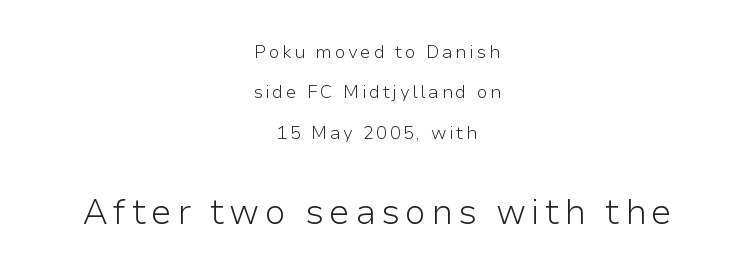
The image shows 35 px light sans-serif type, upright; set centered, loose line spacing (2.24x), not underlined; the second (bottom) block is 1.94x larger; low stroke contrast and a medium x-height.
